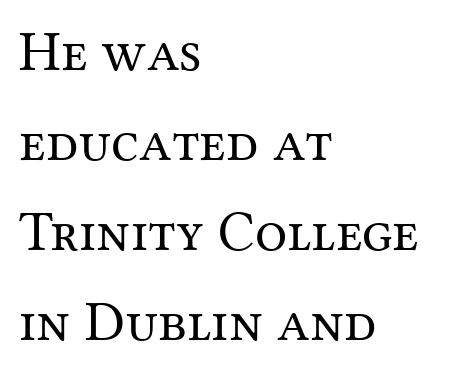
Line spacing here is normal. If you drew a line through each stem, it would be perfectly vertical. The passage shown is not underscored anywhere. Is the block centered? No — it sits flush against the left margin. The characters display serif detailing at their extremities. Think of a printed novel: that variable character pitch is what you see here.
